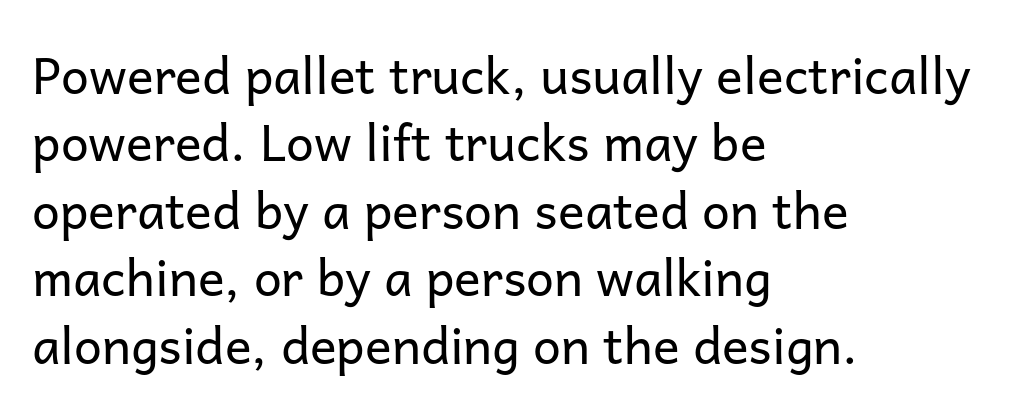
The rendering uses natural spacing where letterforms have individual widths. Heaviness? Minimal to ordinary, like unemphasized prose. Descender tails drop into unmarked territory. Nothing unusual about the tracking: characters are spaced as the font intends.
